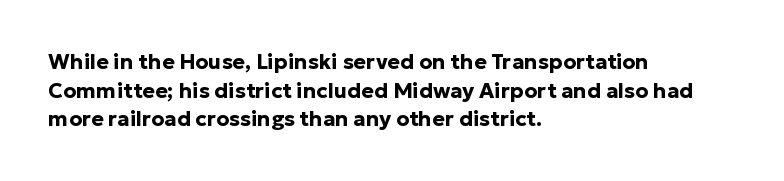
The image shows 21 px bold type, upright; set left-aligned, normal line spacing (1.36x), normal letter spacing, not underlined.
